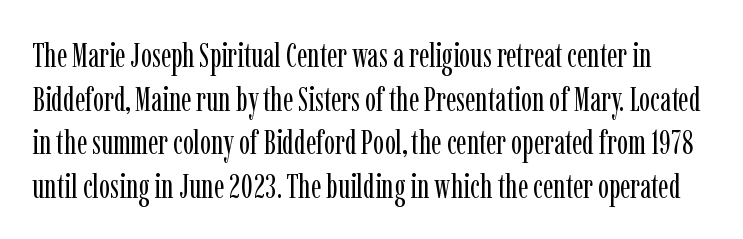
Q: Is the text bold? A: No.
Q: Is the text italic (slanted)? A: No, it is upright.
Q: Is the typeface a serif or a sans-serif typeface? A: Serif.
Q: Is the text underlined? A: No.
Q: Is the spacing between letters normal or unusually wide? A: Normal.
Q: Is the spacing between lines tight, normal or loose? A: Normal.
Q: Width (condensed, normal, or wide)? A: Condensed.
Q: Stroke contrast? A: Low.
Q: x-height? A: Medium.
Q: Monospaced? A: No.
